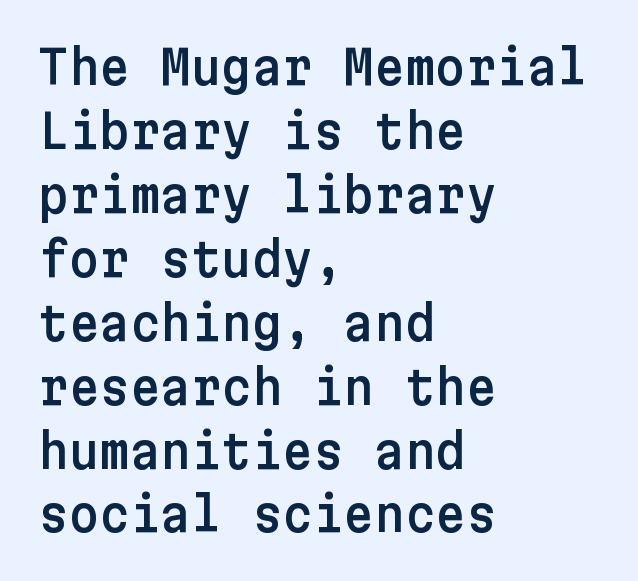
Tall strokes in this sample are plumb rather than angled. Left-aligned paragraph, ragged on the right. Are there feet on the stems? There aren't — it's a sans. The passage shown stacks its lines at a standard gap. Letters rest on an invisible, unmarked baseline. Honestly, the letter spacing is just normal — you wouldn't notice it.
